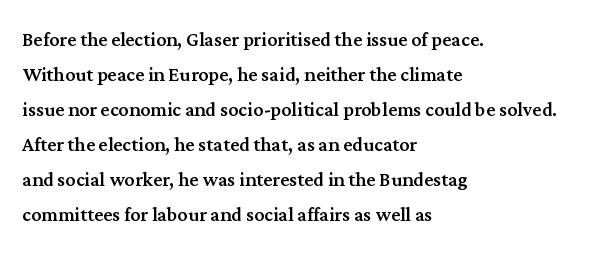
{"italic": "no", "underline": "no", "align": "left", "line_spacing": "normal", "line_spacing_ratio": 1.4, "letter_spacing": "normal", "letter_spacing_em": 0.0, "glyph_px": 25}
